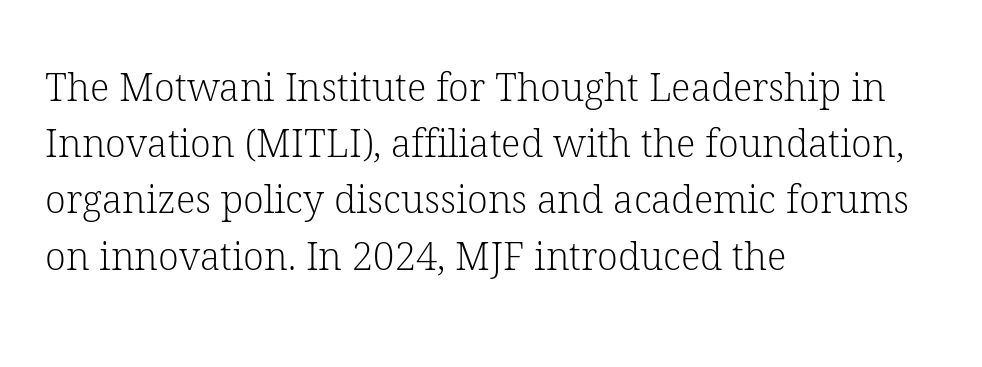
Q: Is the text bold? A: No.
Q: Is the text italic (slanted)? A: No, it is upright.
Q: Is the typeface a serif or a sans-serif typeface? A: Serif.
Q: Is the text underlined? A: No.
Q: How is the paragraph aligned? A: Left-aligned.
Q: Is the spacing between letters normal or unusually wide? A: Normal.
Q: Is the spacing between lines tight, normal or loose? A: Normal.
Q: Width (condensed, normal, or wide)? A: Normal.
Q: Stroke contrast? A: Low.
Q: x-height? A: Medium.
Q: Monospaced? A: No.
